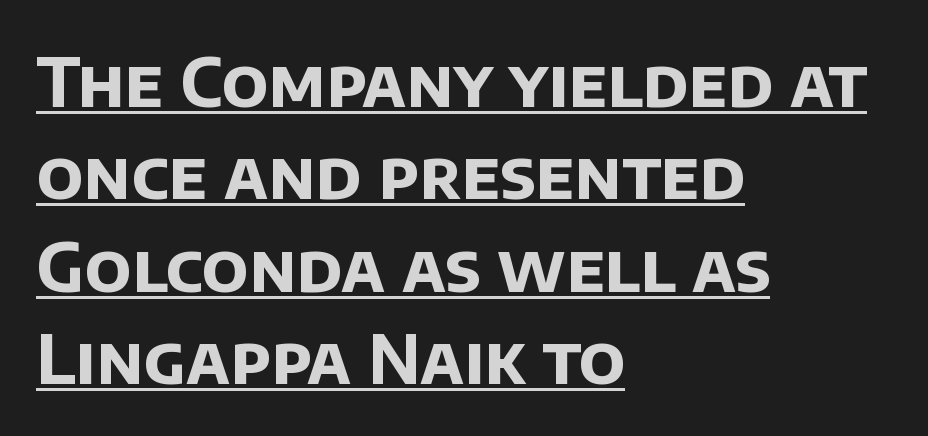
Q: Is the text bold? A: Yes.
Q: Is the typeface a serif or a sans-serif typeface? A: Sans-serif.
Q: Is the text underlined? A: Yes.
Q: How is the paragraph aligned? A: Left-aligned.
Q: Is the spacing between letters normal or unusually wide? A: Normal.
Q: Is the spacing between lines tight, normal or loose? A: Normal.
Q: Width (condensed, normal, or wide)? A: Normal.
Q: Stroke contrast? A: Low.
Q: x-height? A: Large.
Q: Monospaced? A: No.
